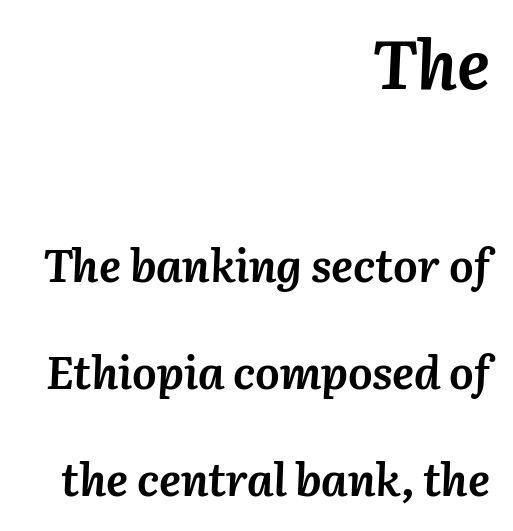
Nothing unusual about the tracking: characters are spaced as the font intends. Chunky letters — that's bold for sure. Every character sits at an angle, as italics do. Descender tails drop into unmarked territory. If you drew a ruler down the right edge, every line would touch it.
